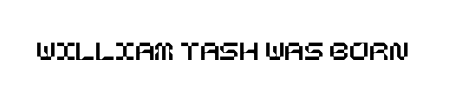
The image shows 29 px text type, upright; set normal letter spacing, not underlined; low stroke contrast and a large x-height.
